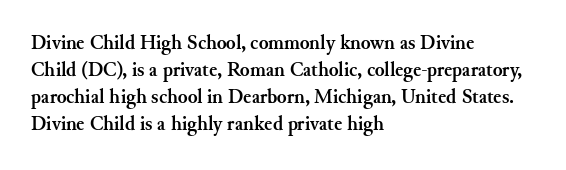
{"italic": "no", "bold": "yes", "underline": "no", "align": "left", "line_spacing": "normal", "line_spacing_ratio": 1.35, "letter_spacing": "normal", "letter_spacing_em": 0.0, "glyph_px": 20}
